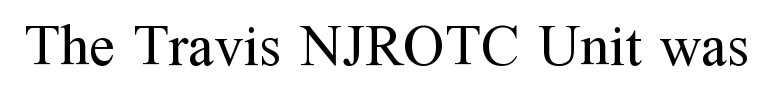
Q: Is the text bold? A: No.
Q: Is the text italic (slanted)? A: No, it is upright.
Q: Is the typeface a serif or a sans-serif typeface? A: Serif.
Q: Is the text underlined? A: No.
Q: Is the spacing between letters normal or unusually wide? A: Normal.
Q: Width (condensed, normal, or wide)? A: Normal.
Q: Stroke contrast? A: Medium.
Q: x-height? A: Medium.
Q: Monospaced? A: No.
